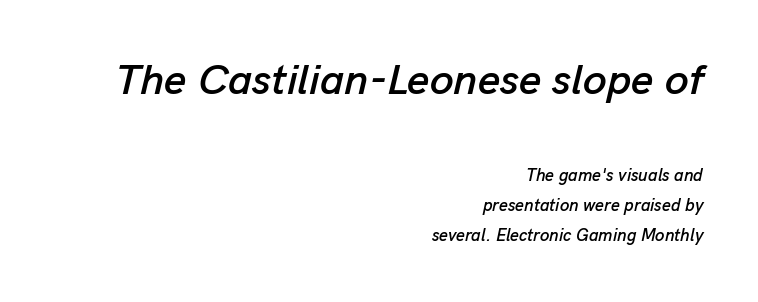
Standard letterfit; no display-style spreading of the glyphs. Reading top to bottom, the characters get smaller at the block break. The setting favours the right margin, as signatures and pull-quotes sometimes do. Words float on clear page, feet unadorned.
